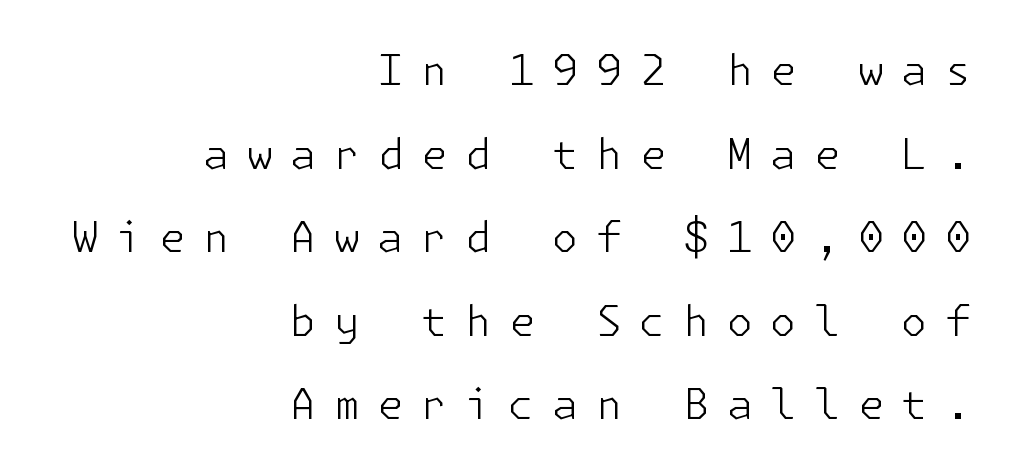
The image shows 42 px light sans-serif type, upright; set right-aligned, loose line spacing (1.99x), unusually wide letter spacing (+0.42 em), not underlined; low stroke contrast and a medium x-height.
